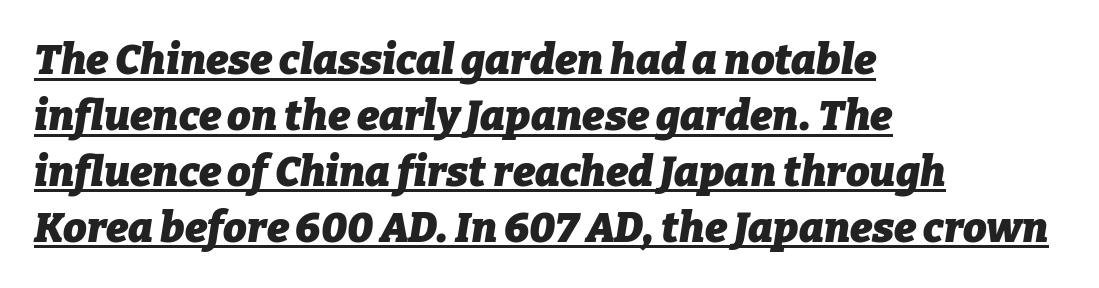
{"italic": "yes", "lean": "right", "slant_degrees": 9, "bold": "yes", "weight": "heavy", "width": "normal", "stroke_contrast": "low", "x_height": "medium", "monospaced": "no", "underline": "yes", "align": "left", "line_spacing": "normal", "line_spacing_ratio": 1.33, "letter_spacing": "normal", "letter_spacing_em": 0.0, "glyph_px": 42}
